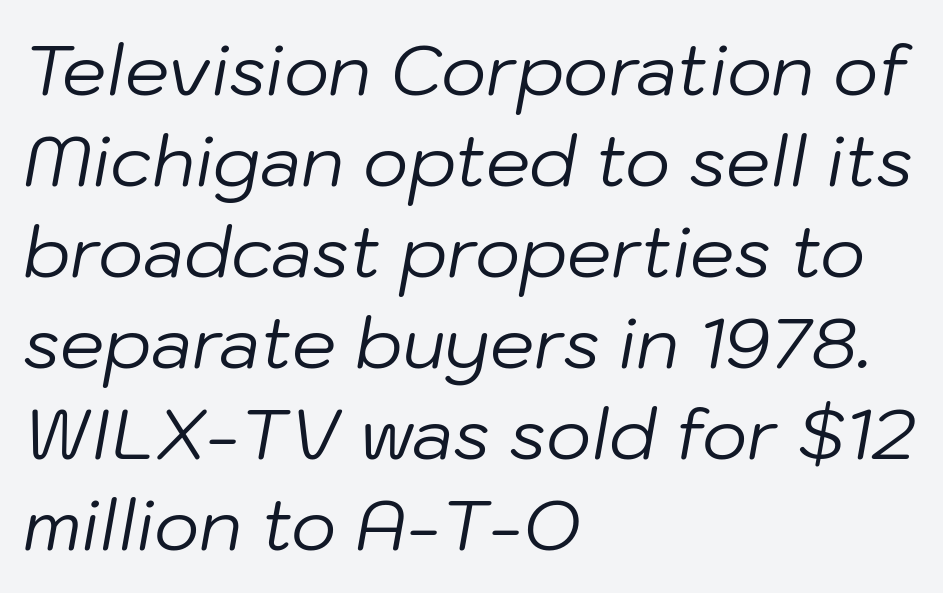
{"italic": "yes", "lean": "right", "slant_degrees": 10, "bold": "no", "weight": "regular", "width": "normal", "stroke_contrast": "low", "x_height": "medium", "monospaced": "no", "underline": "no", "align": "left", "line_spacing": "normal", "line_spacing_ratio": 1.3, "letter_spacing": "normal", "letter_spacing_em": 0.0, "glyph_px": 70}
